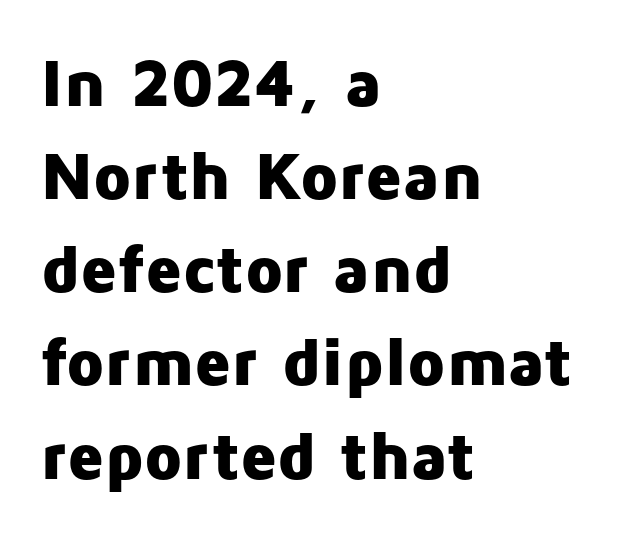
The image shows 68 px heavy sans-serif type, upright; set left-aligned, normal line spacing (1.37x), normal letter spacing, not underlined; low stroke contrast and a medium x-height.
